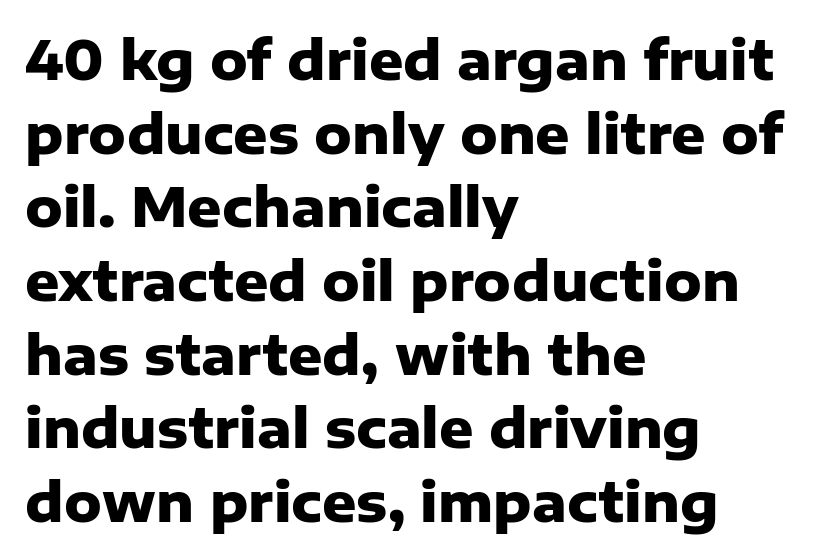
The image shows 53 px heavy sans-serif type, upright; set left-aligned, normal line spacing (1.39x), normal letter spacing, not underlined; low stroke contrast and a medium x-height.
